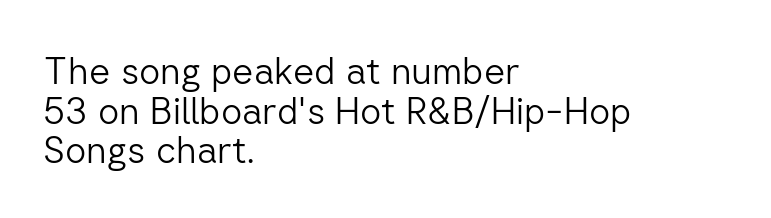
Bare-footed words on every line. This sample has the flowing, uneven cadence of proportional lettering. Designer's note — italics off, roman on. Compared with a typical body face, this is equally light or lighter still. Baseline-to-baseline distance is barely more than the letter height. Spacing between characters is what you'd get straight out of the box.
